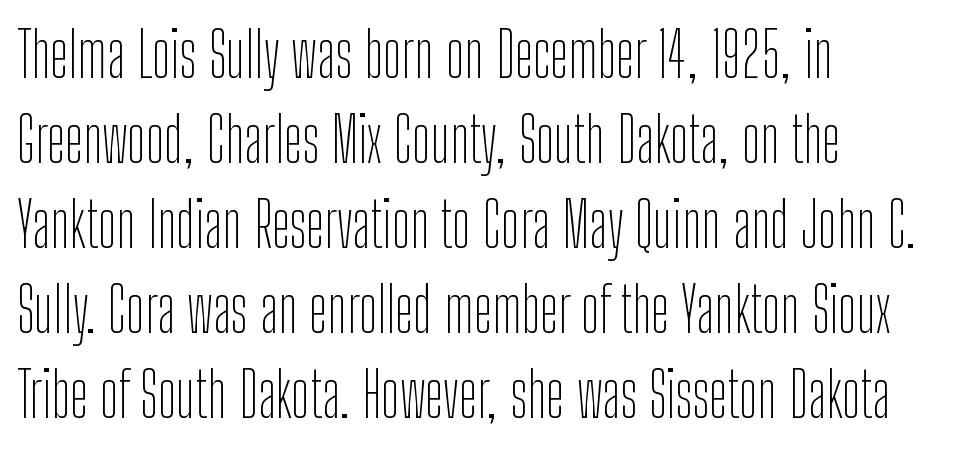
Q: Is the text bold? A: No.
Q: Is the text italic (slanted)? A: No, it is upright.
Q: Is the typeface a serif or a sans-serif typeface? A: Sans-serif.
Q: Is the text underlined? A: No.
Q: How is the paragraph aligned? A: Left-aligned.
Q: Is the spacing between letters normal or unusually wide? A: Normal.
Q: Is the spacing between lines tight, normal or loose? A: Normal.
Q: Width (condensed, normal, or wide)? A: Condensed.
Q: Stroke contrast? A: Low.
Q: x-height? A: Medium.
Q: Monospaced? A: No.
